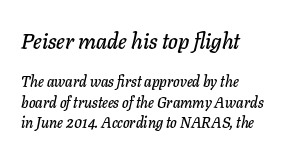
{"italic": "yes", "lean": "right", "slant_degrees": 11, "underline": "no", "align": "left", "line_spacing": "normal", "line_spacing_ratio": 1.35, "letter_spacing": "normal", "letter_spacing_em": 0.0, "larger_block": "first", "size_ratio": 1.47, "glyph_px": 22}
